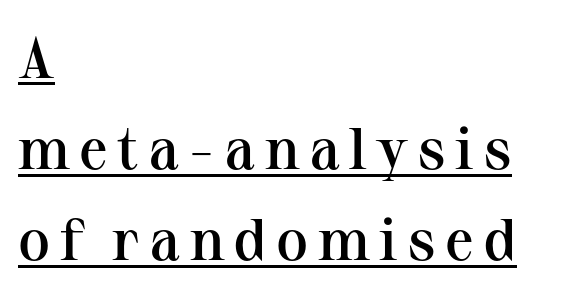
{"serif": "yes", "italic": "no", "bold": "semi", "weight": "semibold", "width": "normal", "stroke_contrast": "medium", "x_height": "medium", "monospaced": "no", "underline": "yes", "align": "left", "line_spacing": "normal", "line_spacing_ratio": 1.57, "glyph_px": 58}
